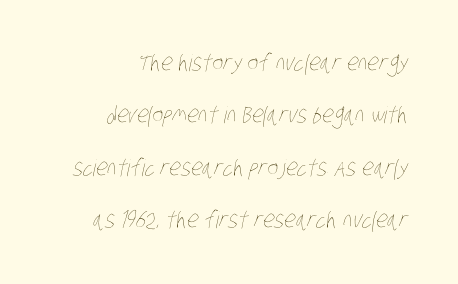
Q: Is the text bold? A: No.
Q: Is the text underlined? A: No.
Q: How is the paragraph aligned? A: Right-aligned.
Q: Is the spacing between letters normal or unusually wide? A: Normal.
Q: Is the spacing between lines tight, normal or loose? A: Loose.
